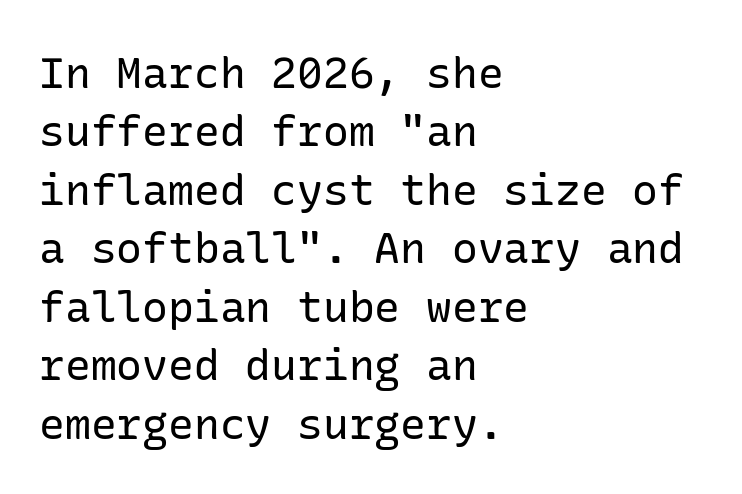
{"serif": "no", "italic": "no", "bold": "no", "weight": "regular", "width": "normal", "stroke_contrast": "low", "x_height": "medium", "underline": "no", "align": "left", "line_spacing": "normal", "line_spacing_ratio": 1.36, "letter_spacing": "normal", "letter_spacing_em": 0.0, "glyph_px": 43}
